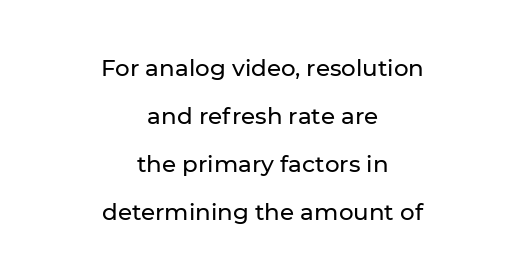
Q: Is the text italic (slanted)? A: No, it is upright.
Q: Is the text underlined? A: No.
Q: How is the paragraph aligned? A: Centered.
Q: Is the spacing between letters normal or unusually wide? A: Normal.
Q: Is the spacing between lines tight, normal or loose? A: Loose.
